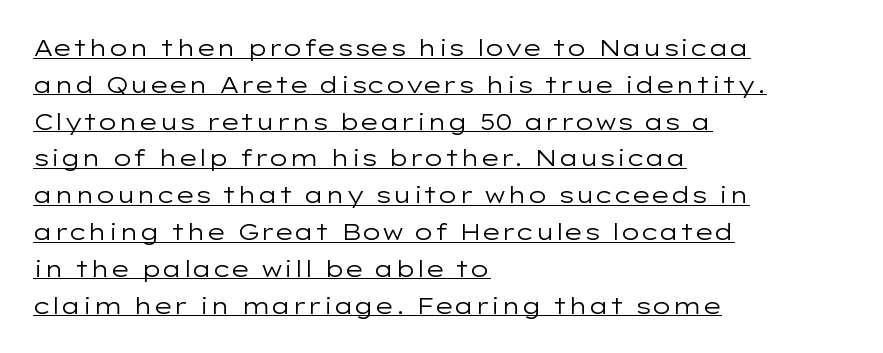
The text block is weighted toward the left margin, trailing off unevenly rightward. The gaps between neighbouring characters are ordinary and unremarkable. Compared with a typical body face, this is equally light or lighter still. The rendering uses the underline text-decoration. Line spacing here is normal.
